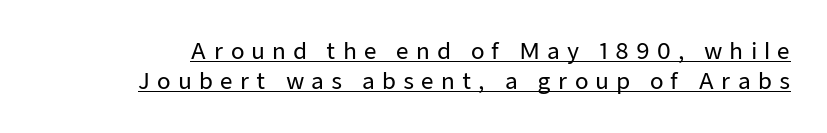
The image shows 22 px text type, upright; set normal line spacing (1.37x), unusually wide letter spacing (+0.32 em), underlined.
